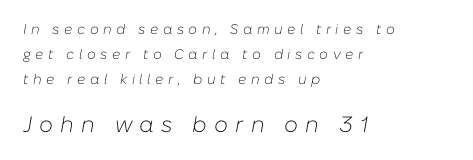
{"italic": "yes", "lean": "right", "slant_degrees": 10, "bold": "no", "underline": "no", "align": "left", "line_spacing_ratio": 1.79, "letter_spacing": "wide", "letter_spacing_em": 0.32, "larger_block": "second", "size_ratio": 1.57, "glyph_px": 22}
